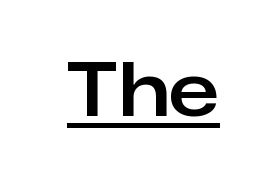
Is this a fixed-width face? No — the glyphs have proportional, varying widths. Like a heading marked for emphasis, these lines bear an underscore. No extra tracking has been applied to these lines. Is this a sans? Yes — the strokes have no serifs.
